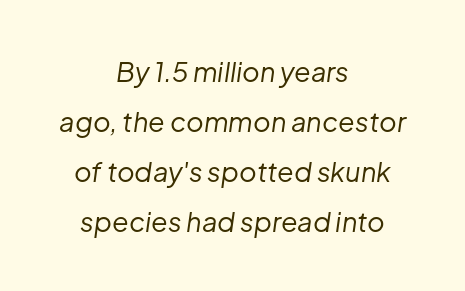
The image shows 27 px text type, italic (leaning right); set centered, line spacing 1.85x, normal letter spacing, not underlined.
